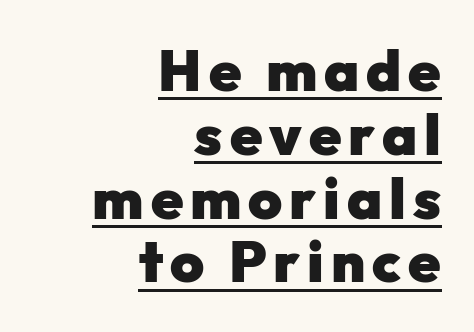
The image shows 58 px heavy sans-serif type, upright; set right-aligned, tight line spacing (1.1x), underlined; low stroke contrast and a medium x-height.
